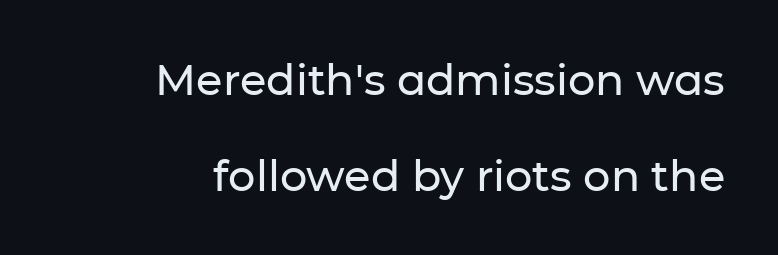
{"serif": "no", "italic": "no", "width": "normal", "stroke_contrast": "low", "x_height": "medium", "monospaced": "no", "underline": "no", "align": "right", "line_spacing": "loose", "line_spacing_ratio": 2.23, "letter_spacing": "normal", "letter_spacing_em": 0.0, "glyph_px": 43}
